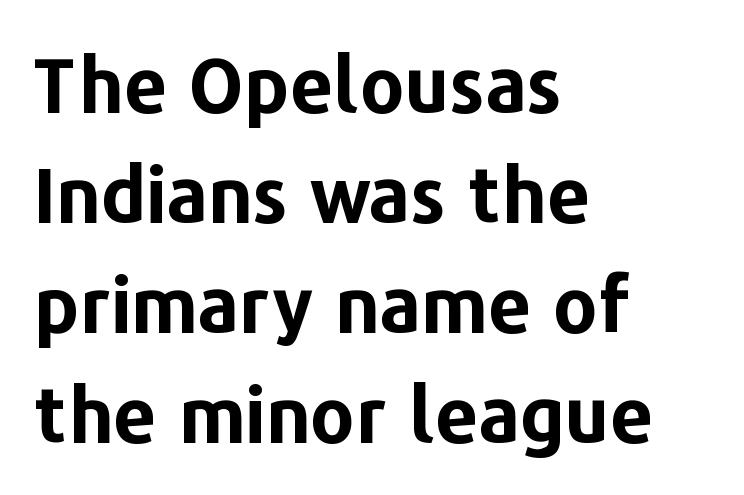
Q: Is the text bold? A: Yes.
Q: Is the text italic (slanted)? A: No, it is upright.
Q: Is the typeface a serif or a sans-serif typeface? A: Sans-serif.
Q: Is the text underlined? A: No.
Q: How is the paragraph aligned? A: Left-aligned.
Q: Is the spacing between letters normal or unusually wide? A: Normal.
Q: Is the spacing between lines tight, normal or loose? A: Normal.
Q: Width (condensed, normal, or wide)? A: Normal.
Q: Stroke contrast? A: Low.
Q: x-height? A: Medium.
Q: Monospaced? A: No.
